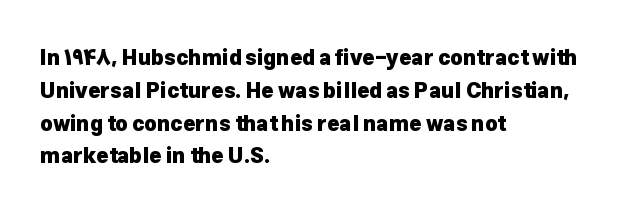
Q: Is the text bold? A: Yes.
Q: Is the text italic (slanted)? A: No, it is upright.
Q: Is the text underlined? A: No.
Q: How is the paragraph aligned? A: Left-aligned.
Q: Is the spacing between letters normal or unusually wide? A: Normal.
Q: Is the spacing between lines tight, normal or loose? A: Normal.
